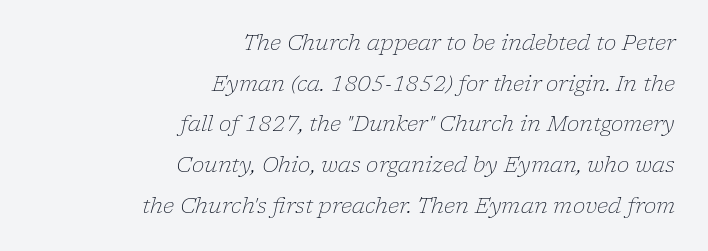
Tall strokes in this sample are angled rather than plumb. Compared with typical body copy, the letter spacing here is the same. The vertical gap from one line to the next is large. In CSS terms this would be text-align: right.
